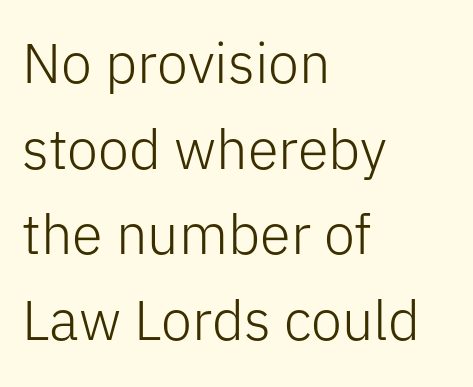
{"serif": "no", "italic": "no", "bold": "no", "weight": "light", "width": "normal", "stroke_contrast": "low", "x_height": "medium", "monospaced": "no", "underline": "no", "align": "left", "line_spacing": "normal", "line_spacing_ratio": 1.53, "letter_spacing": "normal", "letter_spacing_em": 0.0, "glyph_px": 56}
